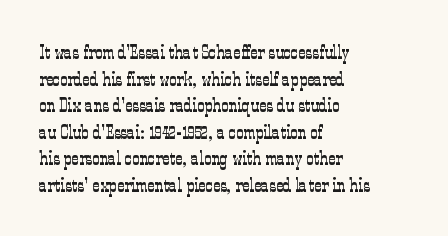
Does the copy run flush right? No — it runs flush left. The block of text has a typical density, with ordinary space between rows. This sample uses plain, unmodified letter spacing. The zone under the glyphs is completely vacant. A roman cut, with each character standing at attention. Stem width sits at or under what a default text font uses.
